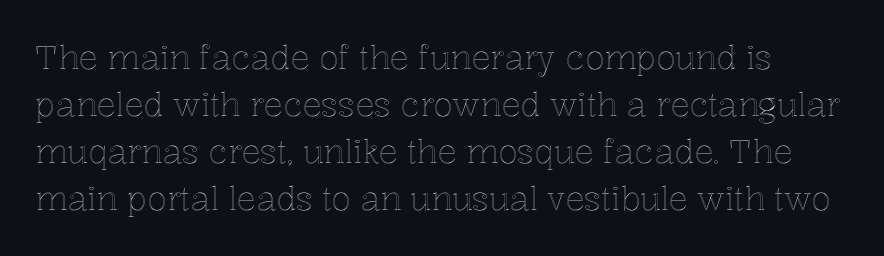
Q: Is the text italic (slanted)? A: No, it is upright.
Q: Is the text underlined? A: No.
Q: Is the spacing between letters normal or unusually wide? A: Normal.
Q: Is the spacing between lines tight, normal or loose? A: Normal.
Q: Width (condensed, normal, or wide)? A: Normal.
Q: x-height? A: Medium.
Q: Monospaced? A: No.
